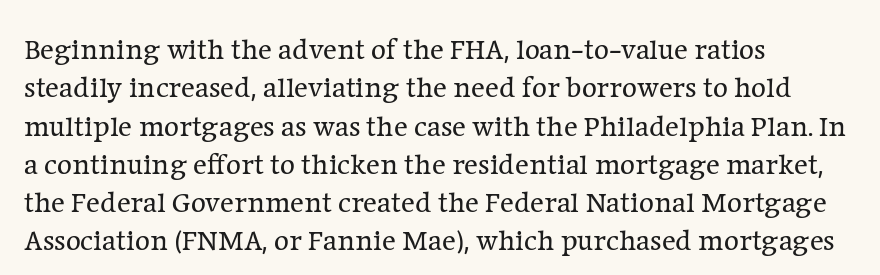
Q: Is the text bold? A: No.
Q: Is the text italic (slanted)? A: No, it is upright.
Q: Is the typeface a serif or a sans-serif typeface? A: Serif.
Q: Is the text underlined? A: No.
Q: How is the paragraph aligned? A: Left-aligned.
Q: Is the spacing between letters normal or unusually wide? A: Normal.
Q: Is the spacing between lines tight, normal or loose? A: Normal.
Q: Width (condensed, normal, or wide)? A: Normal.
Q: Stroke contrast? A: Low.
Q: x-height? A: Medium.
Q: Monospaced? A: No.
